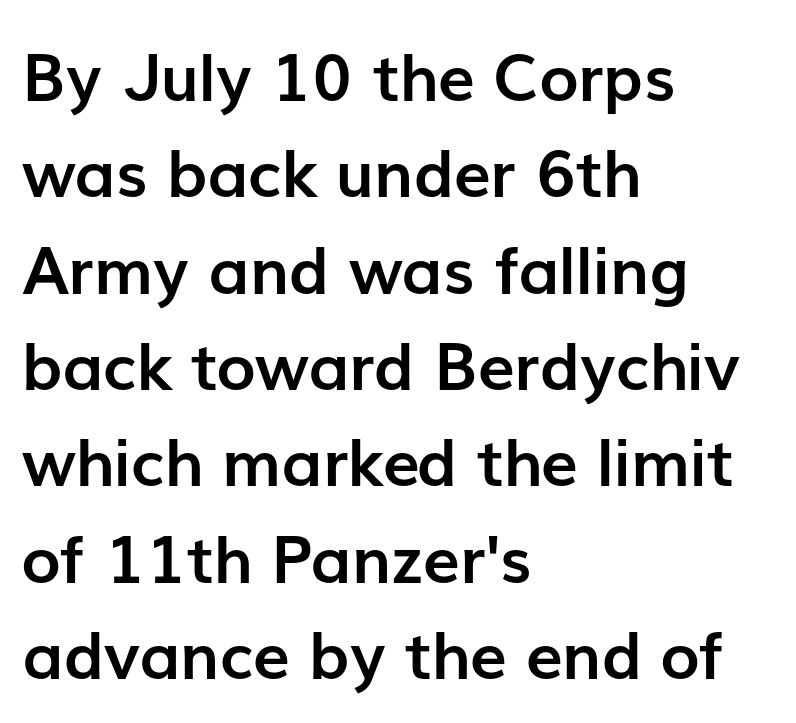
The image shows 66 px semibold sans-serif type, upright; set left-aligned, normal line spacing (1.46x), normal letter spacing, not underlined; low stroke contrast and a medium x-height.
